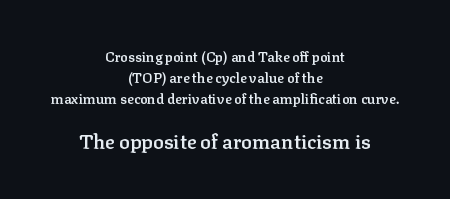
{"italic": "no", "bold": "semi", "underline": "no", "align": "center", "line_spacing": "normal", "line_spacing_ratio": 1.5, "letter_spacing": "normal", "letter_spacing_em": 0.0, "larger_block": "second", "size_ratio": 1.43, "glyph_px": 20}
